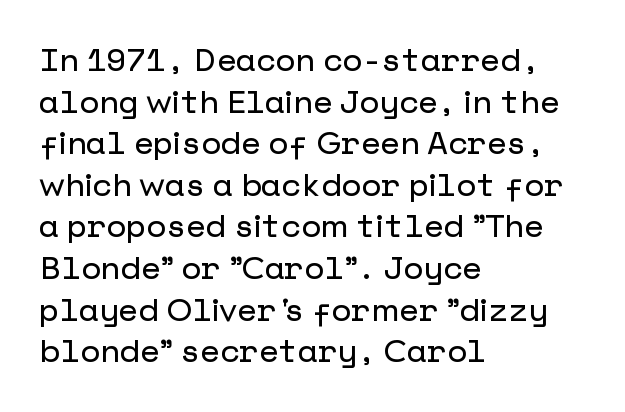
Q: Is the text italic (slanted)? A: No, it is upright.
Q: Is the typeface a serif or a sans-serif typeface? A: Sans-serif.
Q: Is the text underlined? A: No.
Q: How is the paragraph aligned? A: Left-aligned.
Q: Is the spacing between letters normal or unusually wide? A: Normal.
Q: Is the spacing between lines tight, normal or loose? A: Normal.
Q: Width (condensed, normal, or wide)? A: Normal.
Q: Stroke contrast? A: Low.
Q: x-height? A: Medium.
